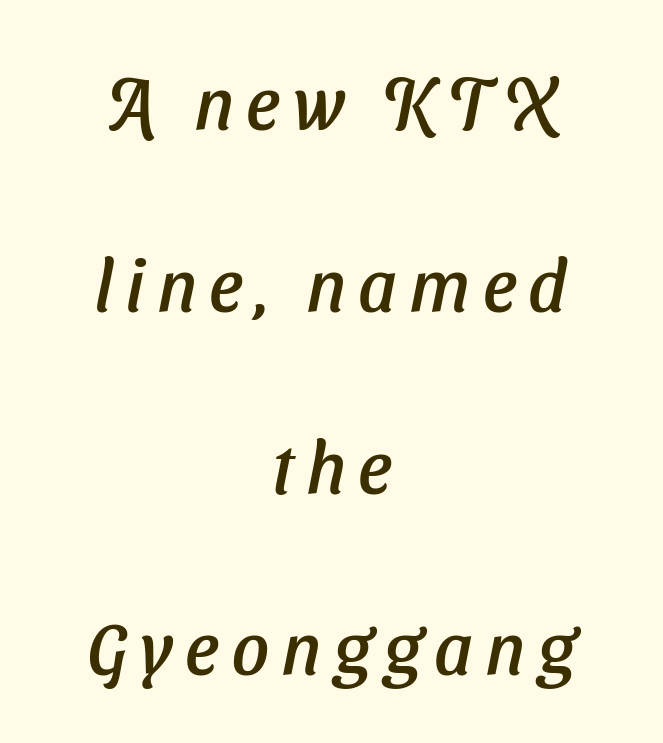
The image shows 73 px text type; set centered, loose line spacing (2.49x), not underlined; low stroke contrast and a medium x-height.
